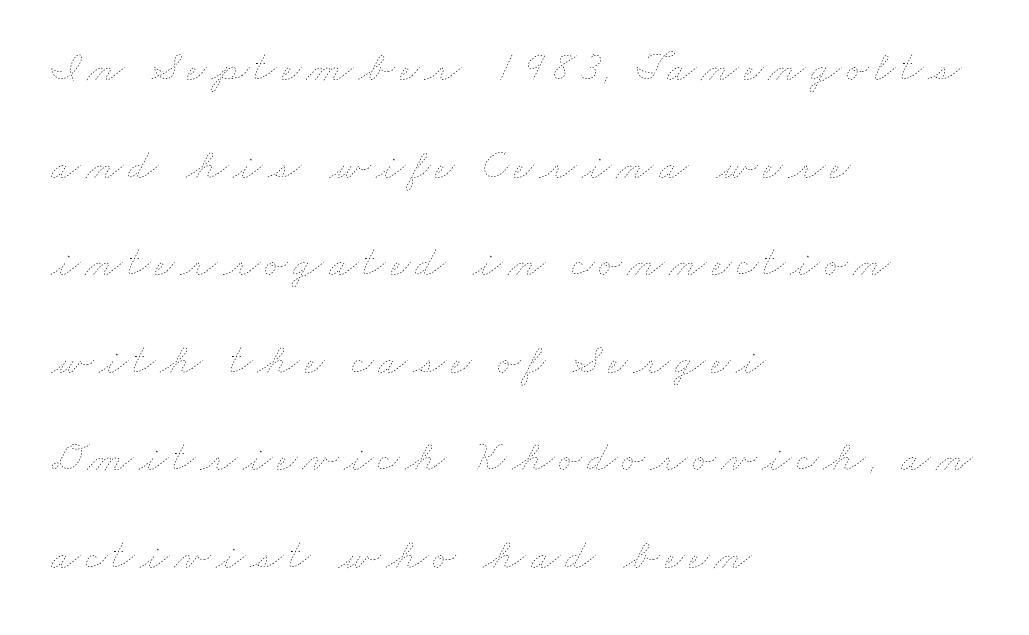
A classic flush-left, rag-right setting is used for this passage. These lines stand farther apart than default settings would place them. Is this a fixed-width face? No — the glyphs have proportional, varying widths. The letterforms sit at book weight or below.
